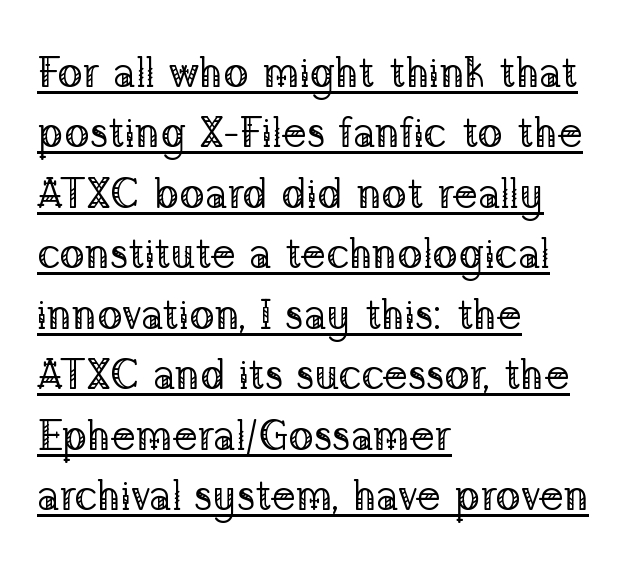
The image shows 42 px regular-weight serif type, upright; set left-aligned, normal line spacing (1.44x), normal letter spacing, underlined; low stroke contrast and a medium x-height.
